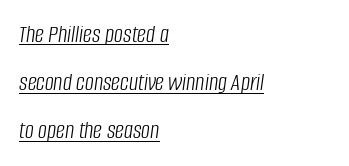
The image shows 25 px text type, italic (leaning right); set left-aligned, loose line spacing (1.93x), normal letter spacing, underlined.
